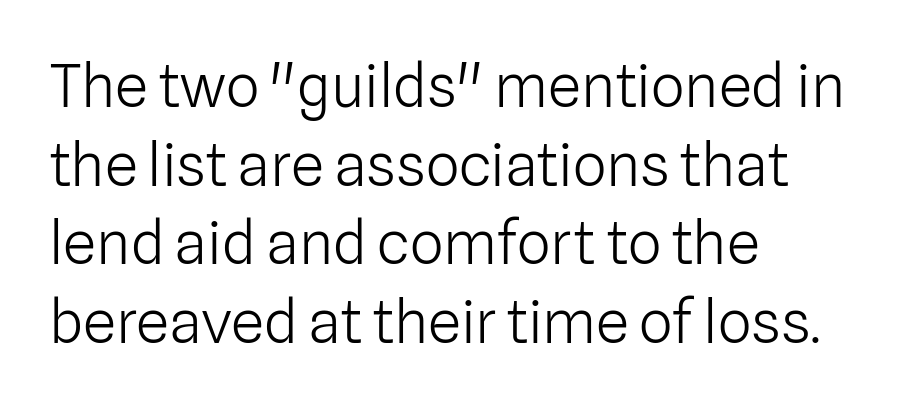
The rendering uses natural spacing where letterforms have individual widths. The strip under each line holds only bare page. Vertical spacing — default. Compared with typical body copy, the letter spacing here is the same. Visually the block forms a straight wall on the left and a jagged coastline on the right.
